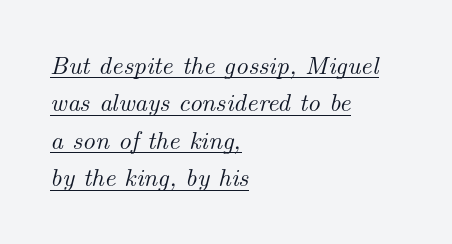
{"italic": "yes", "lean": "right", "slant_degrees": 14, "underline": "yes", "align": "left", "line_spacing": "normal", "line_spacing_ratio": 1.5, "letter_spacing": "normal", "letter_spacing_em": 0.0, "glyph_px": 25}
